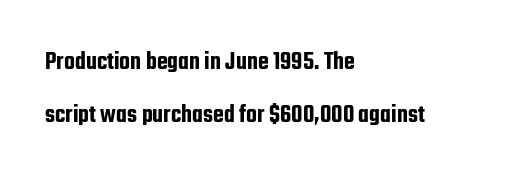
The image shows 25 px text type, upright; set left-aligned, loose line spacing (2.12x), normal letter spacing, not underlined.
